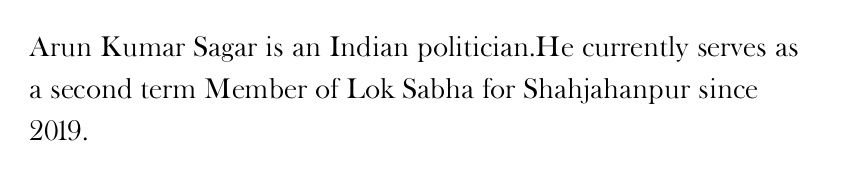
Q: Is the text bold? A: No.
Q: Is the text italic (slanted)? A: No, it is upright.
Q: Is the typeface a serif or a sans-serif typeface? A: Serif.
Q: Is the text underlined? A: No.
Q: How is the paragraph aligned? A: Left-aligned.
Q: Is the spacing between letters normal or unusually wide? A: Normal.
Q: Is the spacing between lines tight, normal or loose? A: Normal.
Q: Width (condensed, normal, or wide)? A: Normal.
Q: Stroke contrast? A: High.
Q: x-height? A: Small.
Q: Monospaced? A: No.
